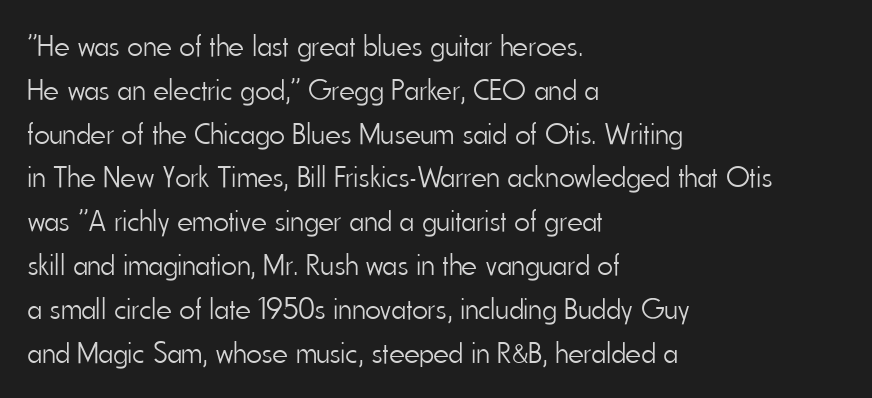
{"serif": "no", "italic": "no", "bold": "no", "weight": "light", "width": "condensed", "stroke_contrast": "low", "x_height": "small", "monospaced": "no", "underline": "no", "align": "left", "line_spacing": "normal", "line_spacing_ratio": 1.46, "letter_spacing": "normal", "letter_spacing_em": 0.0, "glyph_px": 30}
